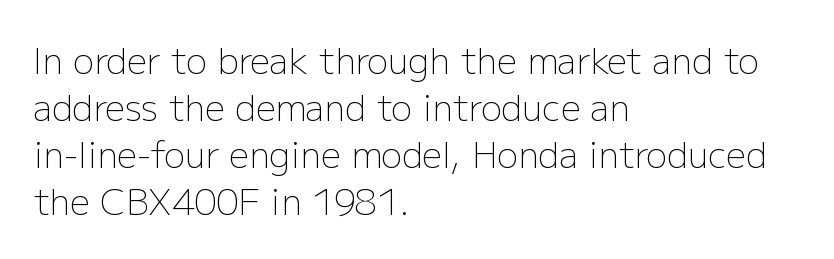
{"serif": "no", "italic": "no", "bold": "no", "weight": "light", "width": "normal", "stroke_contrast": "low", "x_height": "medium", "monospaced": "no", "underline": "no", "align": "left", "line_spacing": "normal", "line_spacing_ratio": 1.34, "letter_spacing": "normal", "letter_spacing_em": 0.0, "glyph_px": 35}
